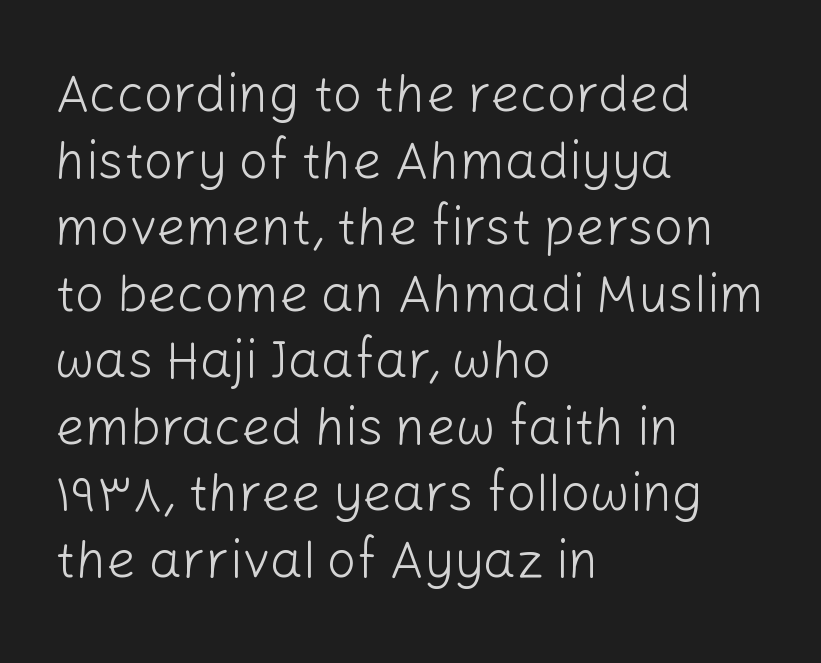
The image shows 52 px light sans-serif type, upright; set left-aligned, normal line spacing (1.28x), normal letter spacing, not underlined; low stroke contrast and a medium x-height.
